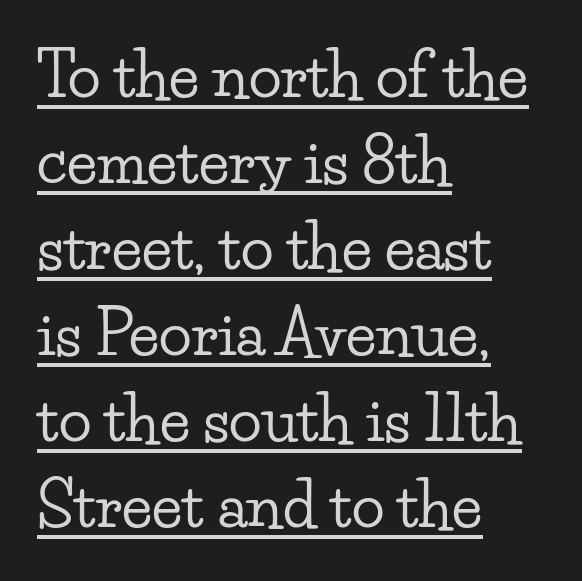
Q: Is the text italic (slanted)? A: No, it is upright.
Q: Is the typeface a serif or a sans-serif typeface? A: Serif.
Q: Is the text underlined? A: Yes.
Q: How is the paragraph aligned? A: Left-aligned.
Q: Is the spacing between letters normal or unusually wide? A: Normal.
Q: Is the spacing between lines tight, normal or loose? A: Normal.
Q: Width (condensed, normal, or wide)? A: Wide.
Q: Stroke contrast? A: Low.
Q: x-height? A: Small.
Q: Monospaced? A: No.
